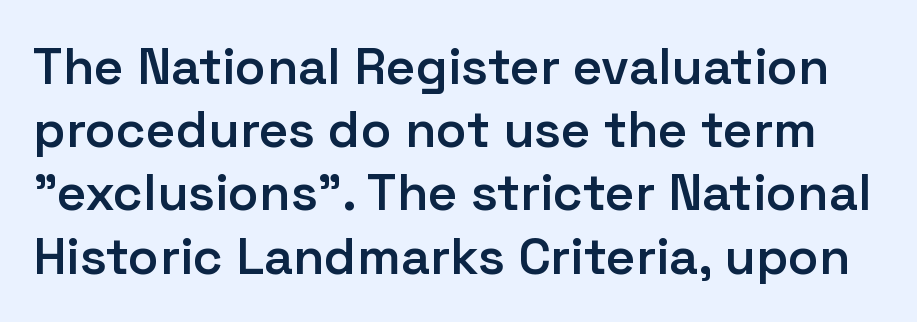
The image shows 51 px semibold sans-serif type, upright; set line spacing 1.24x, normal letter spacing, not underlined; low stroke contrast and a medium x-height.
